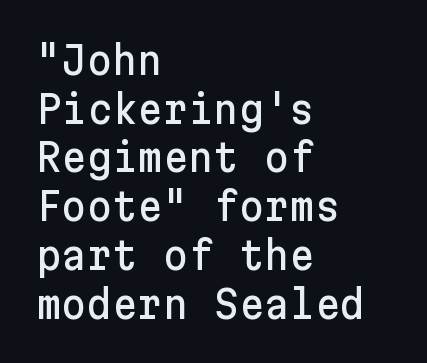
The image shows 39 px sans-serif type, upright; set left-aligned, normal line spacing (1.25x), normal letter spacing, not underlined; low stroke contrast and a medium x-height.
